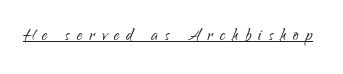
{"bold": "no", "underline": "yes", "letter_spacing": "wide", "letter_spacing_em": 0.32, "glyph_px": 22}
